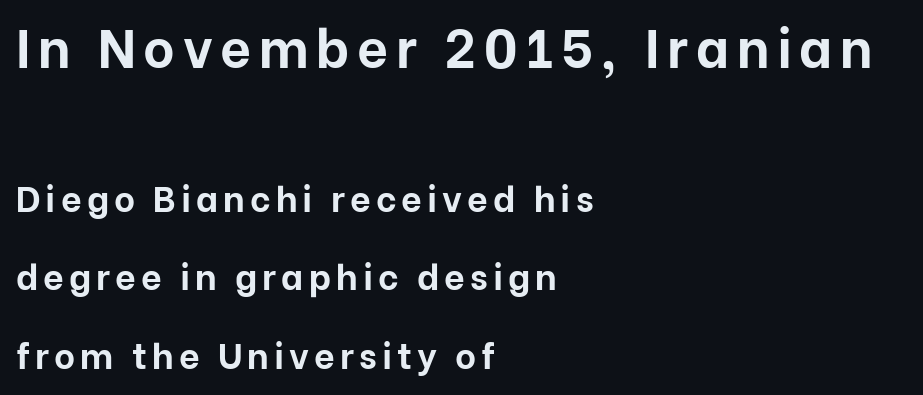
Note the varied advance widths — an 'i' is clearly narrower than an 'm'. Rendered with straight, roman letterforms. Students, observe: this is what heavily led, spacious text looks like. The rag falls on the right side of this text block. Heavy, bold letterforms.
